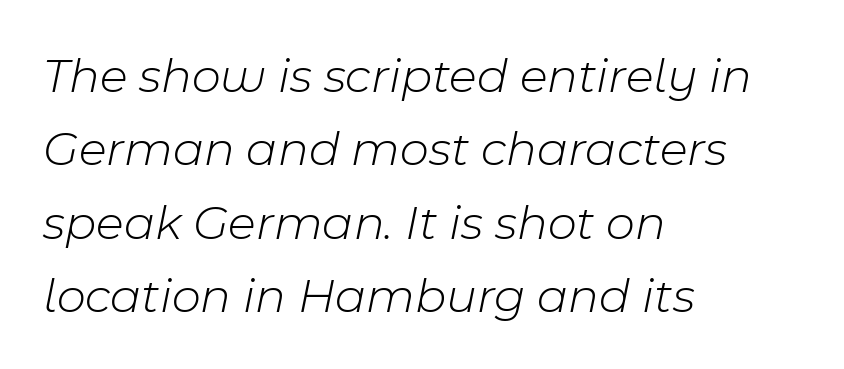
The image shows 50 px light type, italic (leaning right); set left-aligned, normal line spacing (1.47x), normal letter spacing, not underlined; low stroke contrast and a medium x-height.
